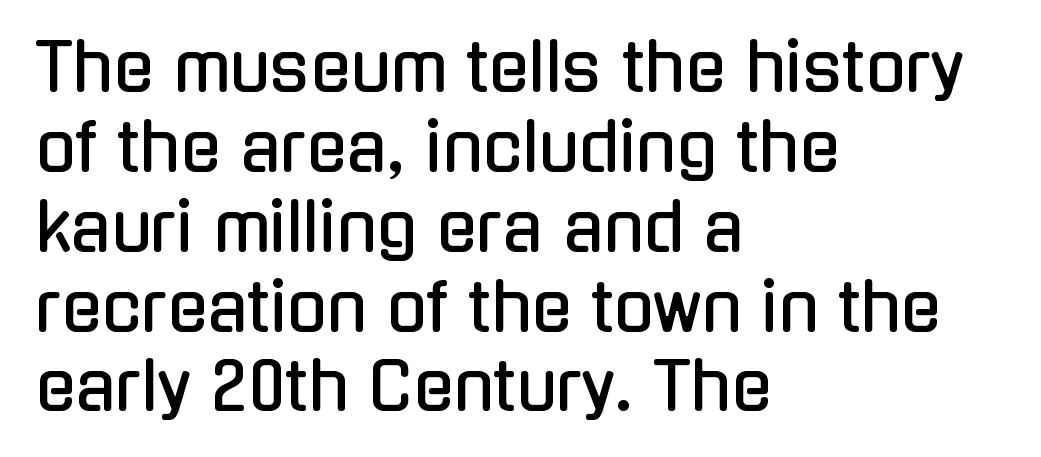
{"serif": "no", "italic": "no", "width": "condensed", "stroke_contrast": "low", "x_height": "medium", "monospaced": "no", "underline": "no", "align": "left", "line_spacing_ratio": 1.21, "letter_spacing": "normal", "letter_spacing_em": 0.0, "glyph_px": 66}
